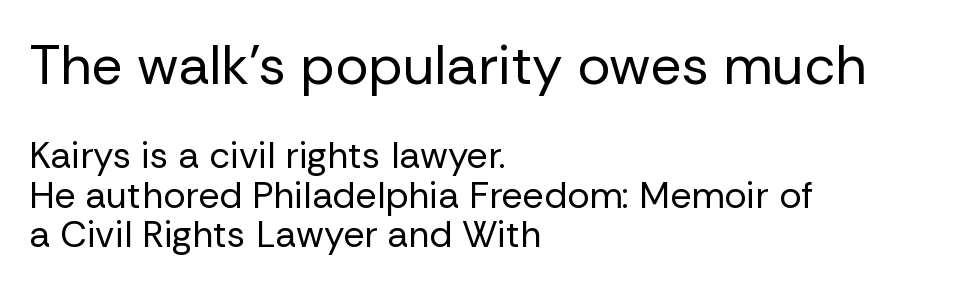
The letters stand straight up with perfectly vertical stems. The face looks like a standard text weight, possibly lighter. Spacing verdict: proportional, widths tailored to each character. The setting favours the left margin, as ordinary paragraphs usually do. Underlining? Definitely not there.
